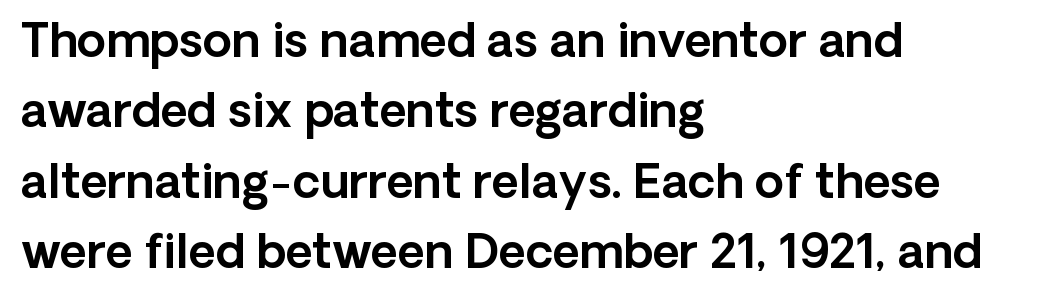
The image shows 47 px sans-serif type, upright; set left-aligned, normal line spacing (1.5x), normal letter spacing, not underlined; a medium x-height.
